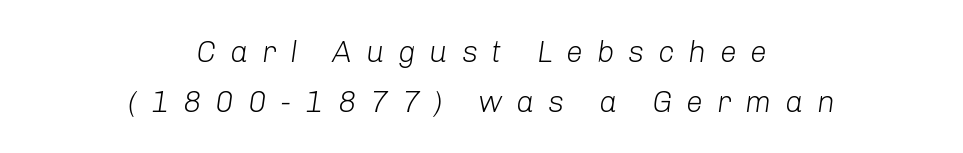
Q: Is the text bold? A: No.
Q: Is the text italic (slanted)? A: Yes, it leans right by about 8 degrees.
Q: Is the text underlined? A: No.
Q: How is the paragraph aligned? A: Centered.
Q: Is the spacing between letters normal or unusually wide? A: Unusually wide.
Q: Is the spacing between lines tight, normal or loose? A: Normal.
Q: Width (condensed, normal, or wide)? A: Normal.
Q: Stroke contrast? A: Low.
Q: x-height? A: Medium.
Q: Monospaced? A: No.
